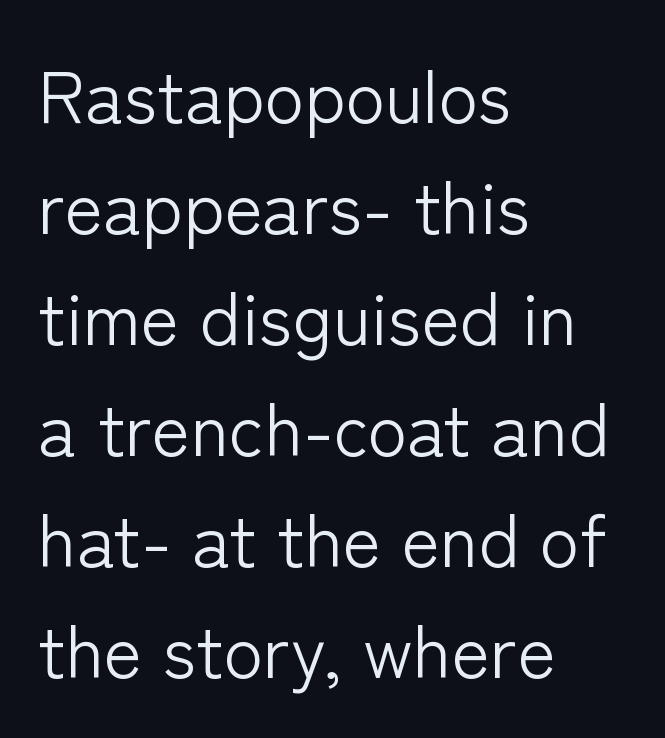
{"serif": "no", "italic": "no", "bold": "no", "weight": "light", "width": "normal", "stroke_contrast": "low", "x_height": "medium", "monospaced": "no", "underline": "no", "align": "left", "line_spacing": "normal", "line_spacing_ratio": 1.52, "letter_spacing": "normal", "letter_spacing_em": 0.0, "glyph_px": 73}
